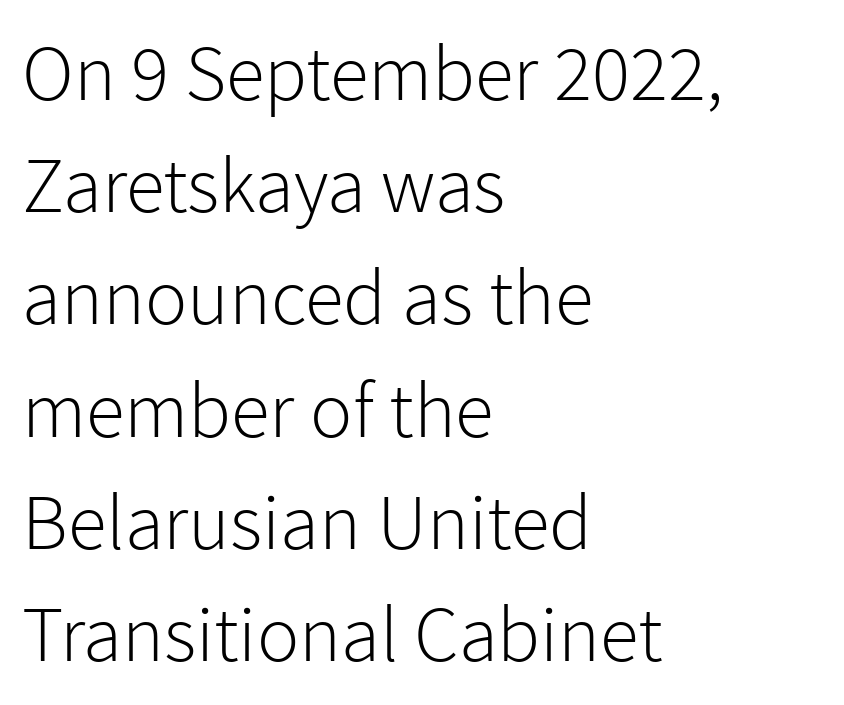
Q: Is the text bold? A: No.
Q: Is the text italic (slanted)? A: No, it is upright.
Q: Is the typeface a serif or a sans-serif typeface? A: Sans-serif.
Q: Is the text underlined? A: No.
Q: How is the paragraph aligned? A: Left-aligned.
Q: Is the spacing between letters normal or unusually wide? A: Normal.
Q: Is the spacing between lines tight, normal or loose? A: Normal.
Q: Width (condensed, normal, or wide)? A: Normal.
Q: Stroke contrast? A: Low.
Q: x-height? A: Medium.
Q: Monospaced? A: No.
